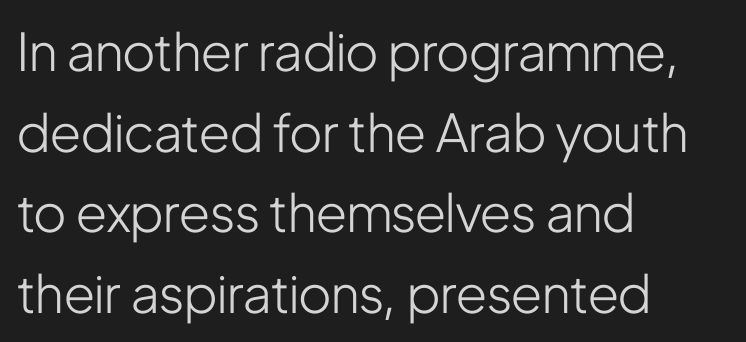
Plain, unruled lines of type. Bold? No — there's no thickening of the strokes. No extra tracking has been applied to these lines. The space between consecutive lines is moderate. Does the lettering tilt? It doesn't — this is upright.
